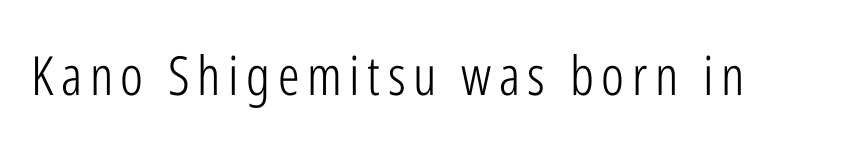
The image shows 54 px light, condensed sans-serif type, upright; set not underlined; low stroke contrast and a medium x-height.
